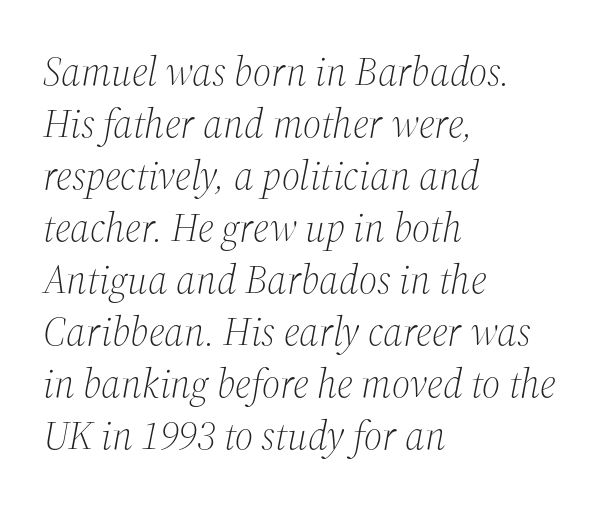
{"serif": "yes", "italic": "yes", "lean": "right", "slant_degrees": 12, "bold": "no", "weight": "light", "width": "normal", "stroke_contrast": "medium", "x_height": "medium", "monospaced": "no", "underline": "no", "align": "left", "line_spacing": "normal", "line_spacing_ratio": 1.3, "letter_spacing": "normal", "letter_spacing_em": 0.0, "glyph_px": 40}
